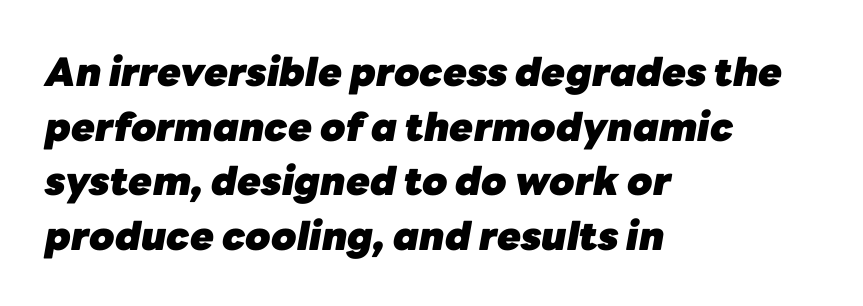
Q: Is the text bold? A: Yes.
Q: Is the text italic (slanted)? A: Yes, it leans right by about 10 degrees.
Q: Is the text underlined? A: No.
Q: How is the paragraph aligned? A: Left-aligned.
Q: Is the spacing between letters normal or unusually wide? A: Normal.
Q: Is the spacing between lines tight, normal or loose? A: Normal.
Q: Width (condensed, normal, or wide)? A: Normal.
Q: Stroke contrast? A: Low.
Q: x-height? A: Medium.
Q: Monospaced? A: No.
